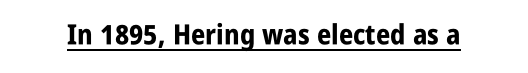
Each letter keeps its own natural width here, so spacing adapts to shape. Thick stems and heavy bowls — unmistakably bold. The glyphs in this specimen are sans serif. Unlike italic type, these characters show no tilt at all.
